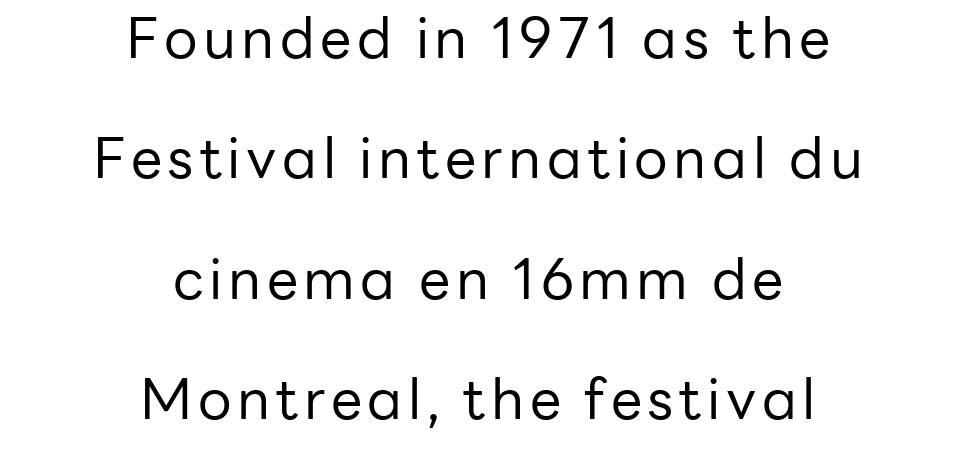
The image shows 56 px regular-weight sans-serif type, upright; set centered, loose line spacing (2.15x), not underlined; low stroke contrast and a medium x-height.
